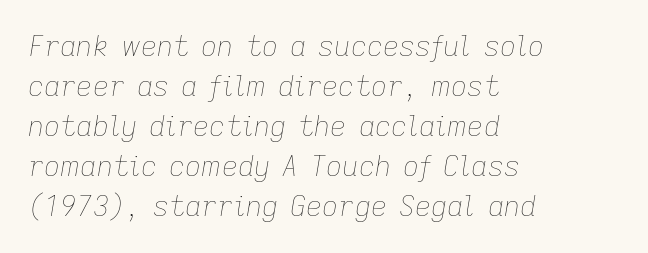
The image shows 28 px thin type, italic (leaning right); set left-aligned, normal line spacing (1.43x), normal letter spacing, not underlined; low stroke contrast and a medium x-height.
